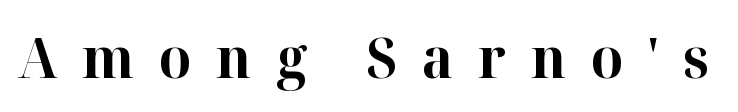
Q: Is the text bold? A: Yes.
Q: Is the text italic (slanted)? A: No, it is upright.
Q: Is the typeface a serif or a sans-serif typeface? A: Serif.
Q: Is the text underlined? A: No.
Q: Is the spacing between letters normal or unusually wide? A: Unusually wide.
Q: Width (condensed, normal, or wide)? A: Normal.
Q: Stroke contrast? A: High.
Q: x-height? A: Medium.
Q: Monospaced? A: No.
